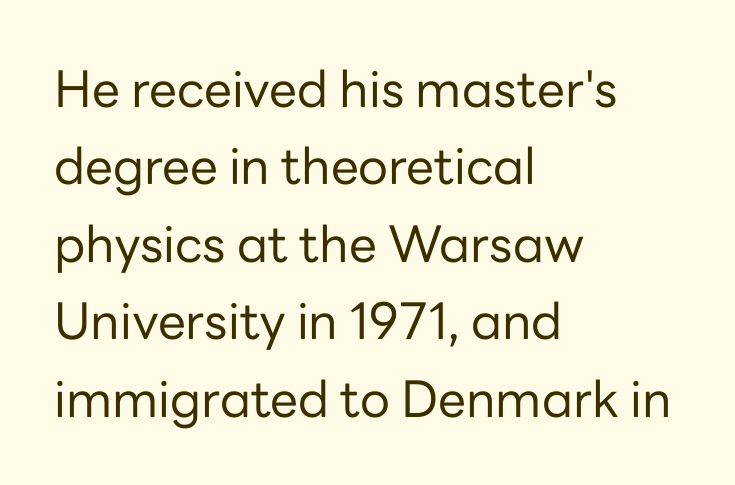
Serifs: no, the terminals of the letterforms are clean. Letters have the restrained weight of plain body copy at most. Do the characters align in a grid? No, the font is proportional. Notice how descenders clear the ascenders below comfortably — that's standard leading.
